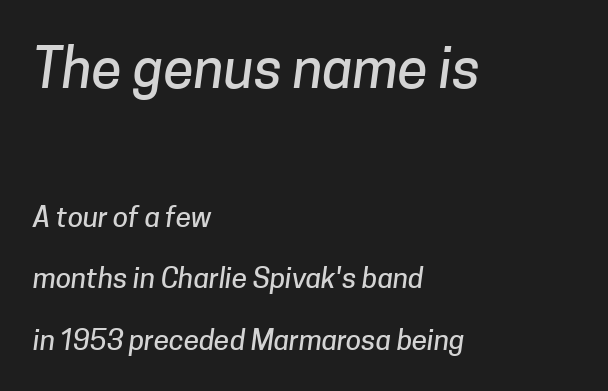
The image shows 55 px sans-serif type; set left-aligned, loose line spacing (2.21x), normal letter spacing, not underlined; the first (top) block is 1.96x larger; low stroke contrast and a medium x-height.
